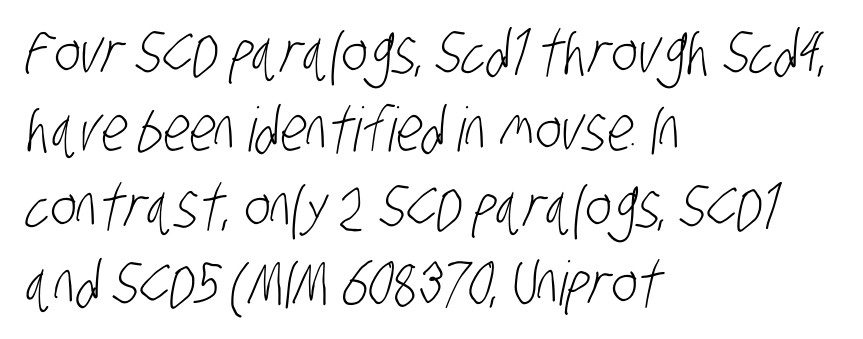
Q: Is the text bold? A: No.
Q: Is the typeface a serif or a sans-serif typeface? A: Sans-serif.
Q: Is the text underlined? A: No.
Q: How is the paragraph aligned? A: Left-aligned.
Q: Is the spacing between letters normal or unusually wide? A: Normal.
Q: Is the spacing between lines tight, normal or loose? A: Normal.
Q: Width (condensed, normal, or wide)? A: Condensed.
Q: Stroke contrast? A: Low.
Q: x-height? A: Large.
Q: Monospaced? A: No.
